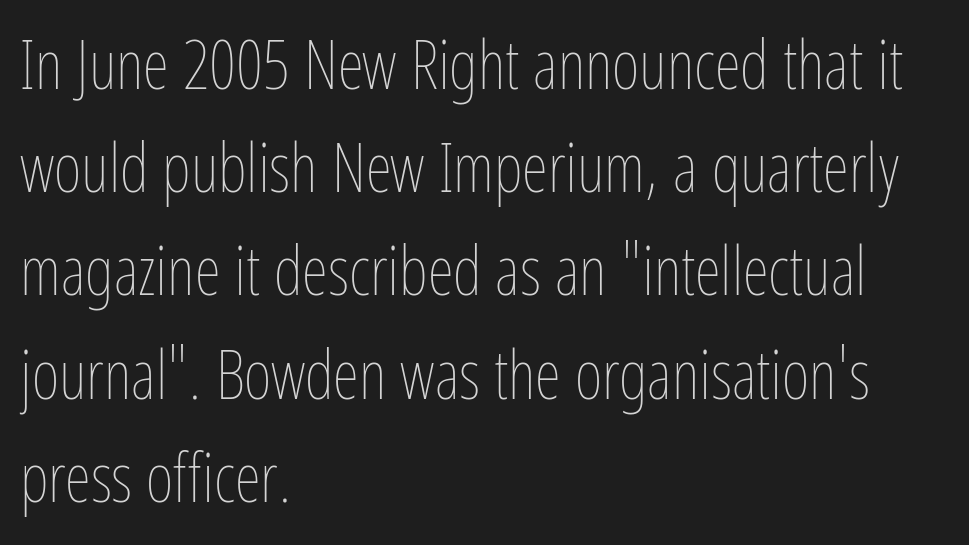
Notice how descenders clear the ascenders below comfortably — that's standard leading. Only glyphs here, with clear space below each row. Weight: not bold — regular or lighter. The compositor pushed each line to the left boundary.
